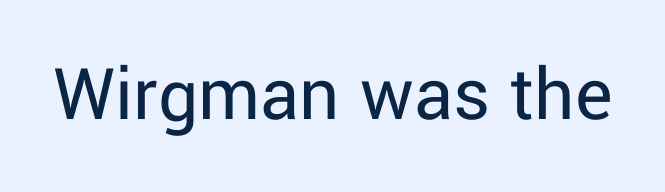
{"serif": "no", "italic": "no", "bold": "no", "weight": "regular", "width": "normal", "stroke_contrast": "low", "x_height": "medium", "monospaced": "no", "underline": "no", "letter_spacing": "normal", "letter_spacing_em": 0.0, "glyph_px": 79}
